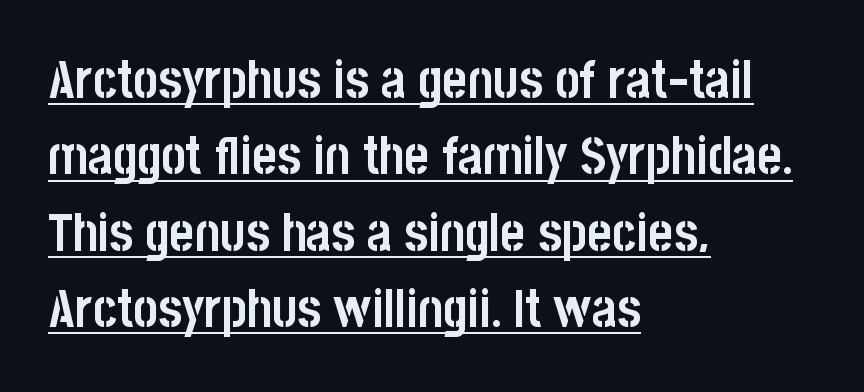
{"serif": "no", "italic": "no", "bold": "yes", "weight": "semibold", "width": "condensed", "stroke_contrast": "low", "x_height": "large", "monospaced": "no", "underline": "yes", "align": "left", "line_spacing": "normal", "line_spacing_ratio": 1.44, "letter_spacing": "normal", "letter_spacing_em": 0.0, "glyph_px": 53}
